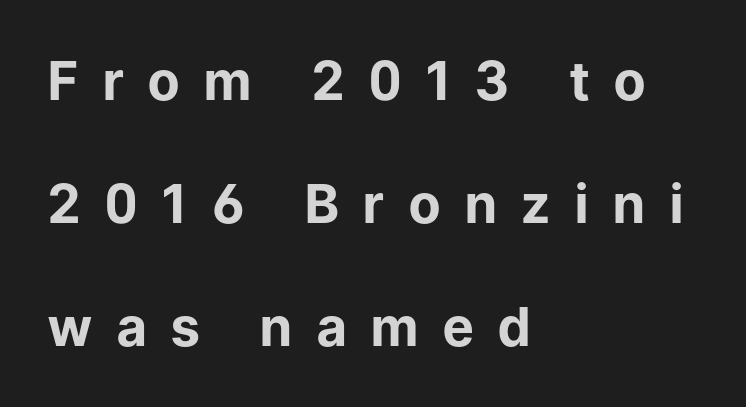
How are the letters spaced? Widely, with obvious added tracking. The typography opts for an upright posture over an oblique one. The font family rendered here belongs to the sans-serif group. Widely set lines give the paragraph a tall, airy silhouette. Just letters on the line, the space beneath them empty.
